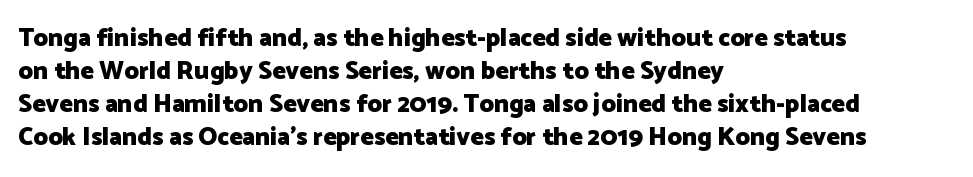
Q: Is the text bold? A: Yes.
Q: Is the text italic (slanted)? A: No, it is upright.
Q: Is the text underlined? A: No.
Q: How is the paragraph aligned? A: Left-aligned.
Q: Is the spacing between letters normal or unusually wide? A: Normal.
Q: Is the spacing between lines tight, normal or loose? A: Normal.
